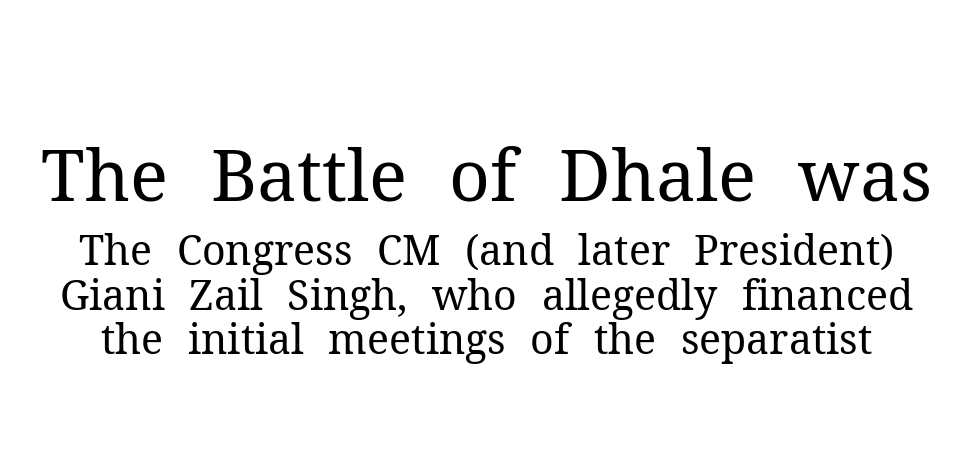
{"serif": "yes", "italic": "no", "bold": "no", "weight": "regular", "width": "normal", "stroke_contrast": "medium", "x_height": "medium", "monospaced": "no", "underline": "no", "line_spacing": "tight", "line_spacing_ratio": 1.08, "letter_spacing": "normal", "letter_spacing_em": 0.0, "larger_block": "first", "size_ratio": 1.73, "glyph_px": 71}
